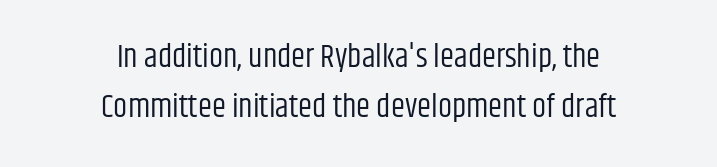
{"serif": "no", "italic": "no", "bold": "no", "weight": "regular", "width": "condensed", "stroke_contrast": "low", "x_height": "large", "monospaced": "no", "underline": "no", "align": "center", "line_spacing": "normal", "line_spacing_ratio": 1.57, "letter_spacing": "normal", "letter_spacing_em": 0.0, "glyph_px": 32}
